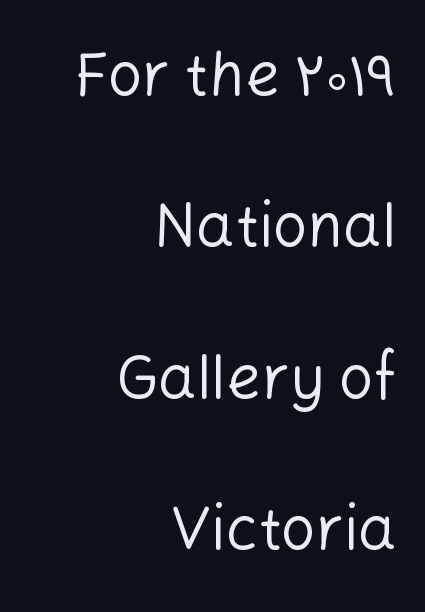
The image shows 61 px regular-weight sans-serif type, upright; set right-aligned, loose line spacing (2.48x), normal letter spacing, not underlined; low stroke contrast and a medium x-height.
